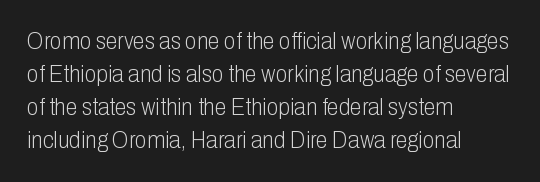
Horizontally, the lines are justified to the leading edge only. A roman cut, with each character standing at attention. The lines sit at an ordinary, default distance from one another. The font sits on the lighter half of the weight spectrum, regular included. Just letters on the line, the space beneath them empty. Standard letterfit; no display-style spreading of the glyphs.
